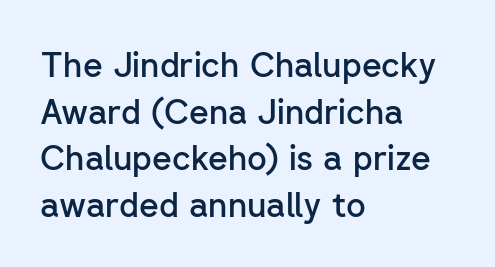
Is the letter spacing exaggerated? No — it looks like the ordinary default. Unmarked baselines from the first word to the last. Is there much room between lines? A standard amount, neither cramped nor airy. The rendering anchors every line to the left-hand side. This is the regular roman posture of the typeface. Grotesque or geometric, the face here clearly has no serifs.
